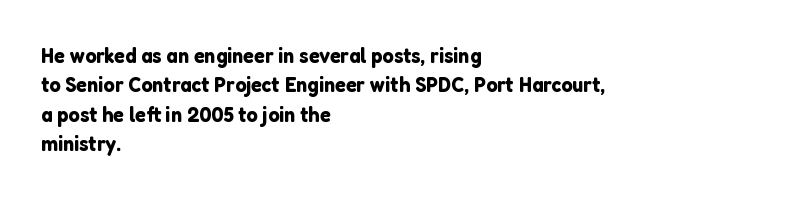
{"italic": "no", "underline": "no", "align": "left", "line_spacing": "normal", "line_spacing_ratio": 1.34, "letter_spacing": "normal", "letter_spacing_em": 0.0, "glyph_px": 22}
